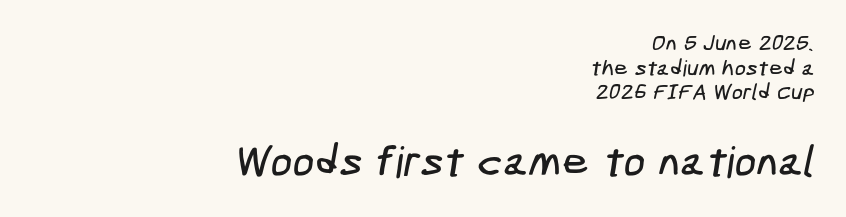
Q: Is the typeface a serif or a sans-serif typeface? A: Sans-serif.
Q: Is the text underlined? A: No.
Q: How is the paragraph aligned? A: Right-aligned.
Q: Is the spacing between letters normal or unusually wide? A: Normal.
Q: Is the spacing between lines tight, normal or loose? A: Tight.
Q: Which block of text is set in a larger size, the first (top) or the second (bottom)? A: The second (bottom) one.
Q: Width (condensed, normal, or wide)? A: Condensed.
Q: Stroke contrast? A: Low.
Q: x-height? A: Medium.
